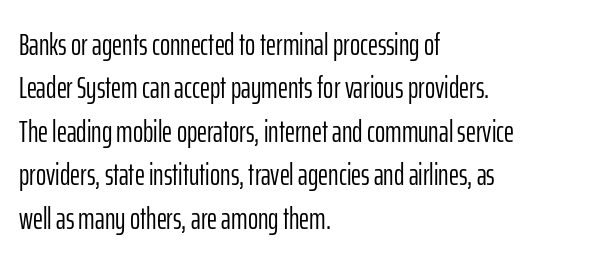
{"serif": "no", "italic": "no", "bold": "no", "weight": "light", "width": "condensed", "stroke_contrast": "low", "x_height": "medium", "monospaced": "no", "underline": "no", "align": "left", "line_spacing": "normal", "line_spacing_ratio": 1.4, "letter_spacing": "normal", "letter_spacing_em": 0.0, "glyph_px": 31}
